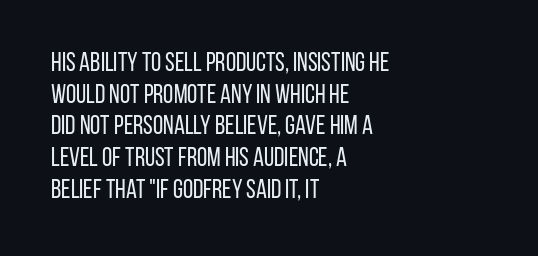
Q: Is the text bold? A: No.
Q: Is the text italic (slanted)? A: No, it is upright.
Q: Is the text underlined? A: No.
Q: How is the paragraph aligned? A: Left-aligned.
Q: Is the spacing between letters normal or unusually wide? A: Normal.
